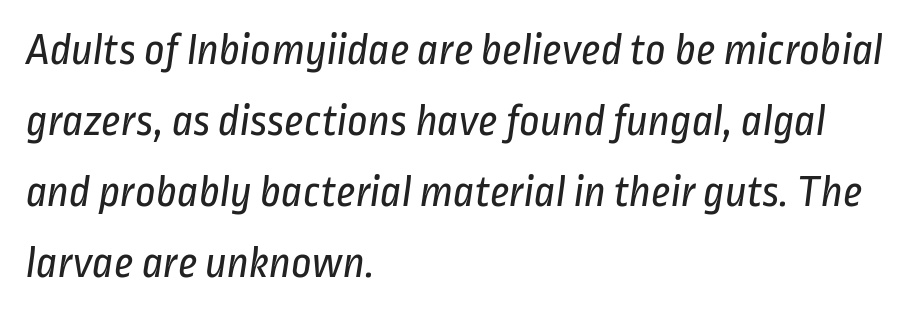
Q: Is the text bold? A: No.
Q: Is the typeface a serif or a sans-serif typeface? A: Sans-serif.
Q: Is the text underlined? A: No.
Q: How is the paragraph aligned? A: Left-aligned.
Q: Is the spacing between letters normal or unusually wide? A: Normal.
Q: Is the spacing between lines tight, normal or loose? A: Normal.
Q: Width (condensed, normal, or wide)? A: Condensed.
Q: Stroke contrast? A: Low.
Q: x-height? A: Medium.
Q: Monospaced? A: No.
